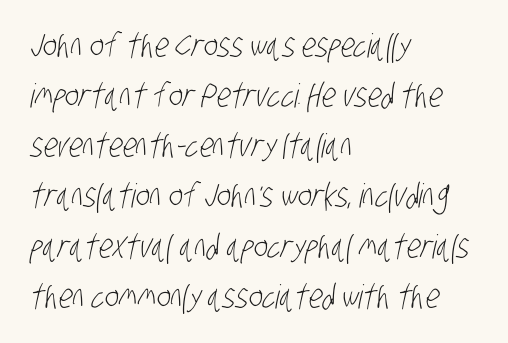
Q: Is the text bold? A: No.
Q: Is the typeface a serif or a sans-serif typeface? A: Sans-serif.
Q: Is the text underlined? A: No.
Q: How is the paragraph aligned? A: Left-aligned.
Q: Is the spacing between letters normal or unusually wide? A: Normal.
Q: Is the spacing between lines tight, normal or loose? A: Normal.
Q: Width (condensed, normal, or wide)? A: Condensed.
Q: Stroke contrast? A: Low.
Q: x-height? A: Large.
Q: Monospaced? A: No.
